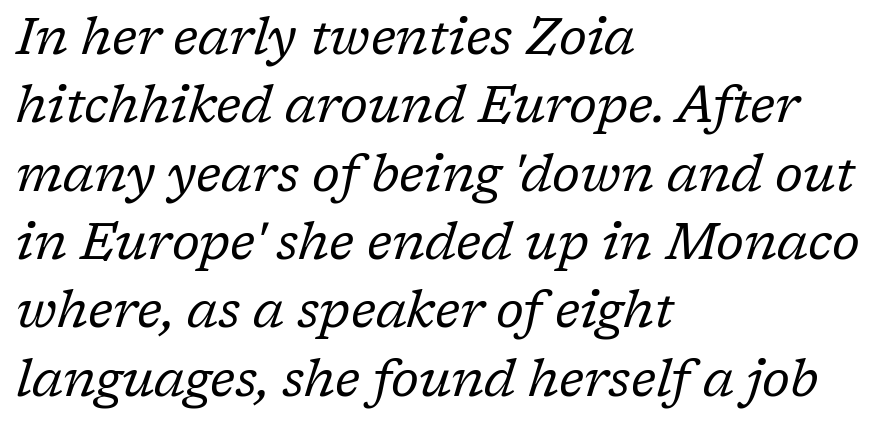
Q: Is the text bold? A: No.
Q: Is the text italic (slanted)? A: Yes, it leans right by about 17 degrees.
Q: Is the typeface a serif or a sans-serif typeface? A: Serif.
Q: Is the text underlined? A: No.
Q: How is the paragraph aligned? A: Left-aligned.
Q: Is the spacing between letters normal or unusually wide? A: Normal.
Q: Is the spacing between lines tight, normal or loose? A: Normal.
Q: Width (condensed, normal, or wide)? A: Normal.
Q: Stroke contrast? A: Low.
Q: x-height? A: Medium.
Q: Monospaced? A: No.
